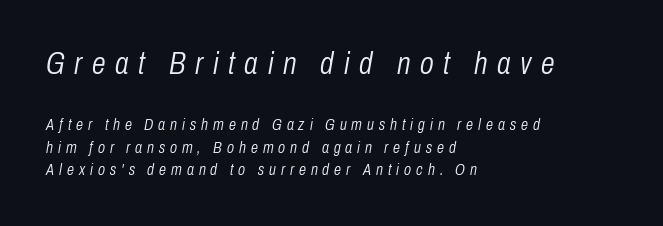
The upper block of text is set noticeably larger than the block beneath it. Regular leading. Notice how the stems are inclined rather than vertical — that's the hallmark of italics. Short and long lines alike share a common starting point at left.
